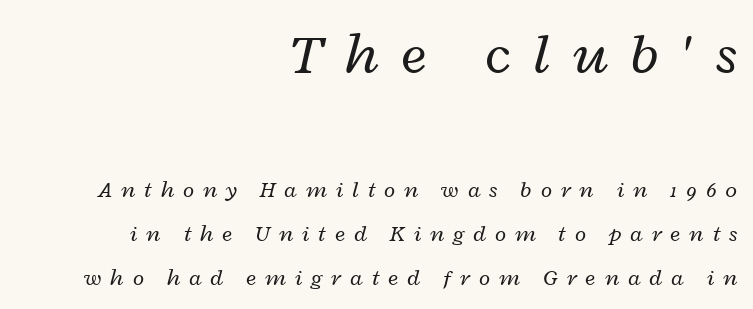
Decoration check: the copy has no underline. You could not count columns in this text — the font is proportionally spaced. The letters look calm and open, with moderate or lighter stems. Which margin do the lines hug? The right one — the left edge is uneven.
